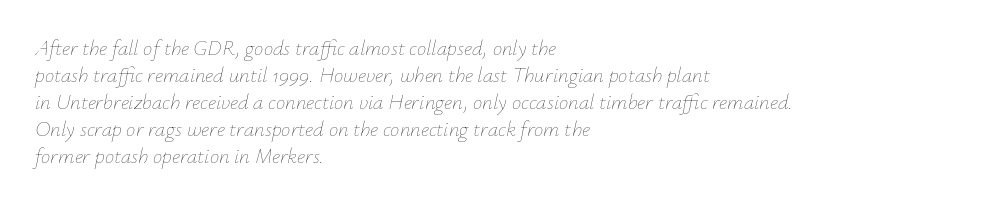
An italicized treatment has been applied to the whole sample. The space between consecutive lines is moderate. Check the space under the baseline: it is left empty. In terms of letterspacing, this is plain default setting. Weight: in the light-to-regular range.
